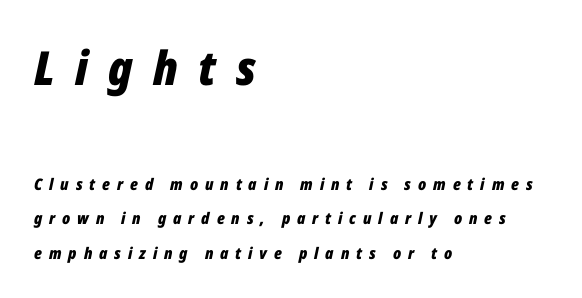
{"italic": "yes", "lean": "right", "slant_degrees": 12, "bold": "yes", "weight": "bold", "width": "condensed", "stroke_contrast": "low", "x_height": "medium", "monospaced": "no", "underline": "no", "align": "left", "line_spacing": "loose", "line_spacing_ratio": 2.14, "letter_spacing": "wide", "letter_spacing_em": 0.43, "larger_block": "first", "size_ratio": 2.94, "glyph_px": 47}
